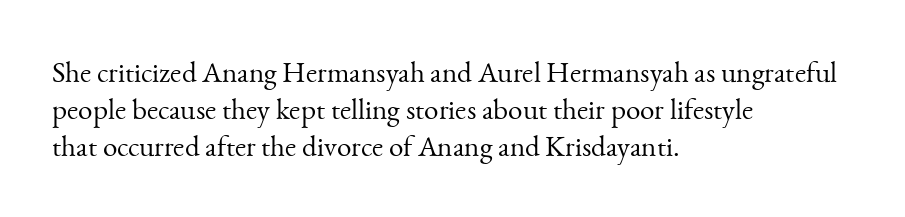
{"serif": "yes", "italic": "no", "bold": "no", "weight": "light", "width": "normal", "stroke_contrast": "medium", "x_height": "small", "monospaced": "no", "underline": "no", "align": "left", "line_spacing": "normal", "line_spacing_ratio": 1.27, "letter_spacing": "normal", "letter_spacing_em": 0.0, "glyph_px": 29}
